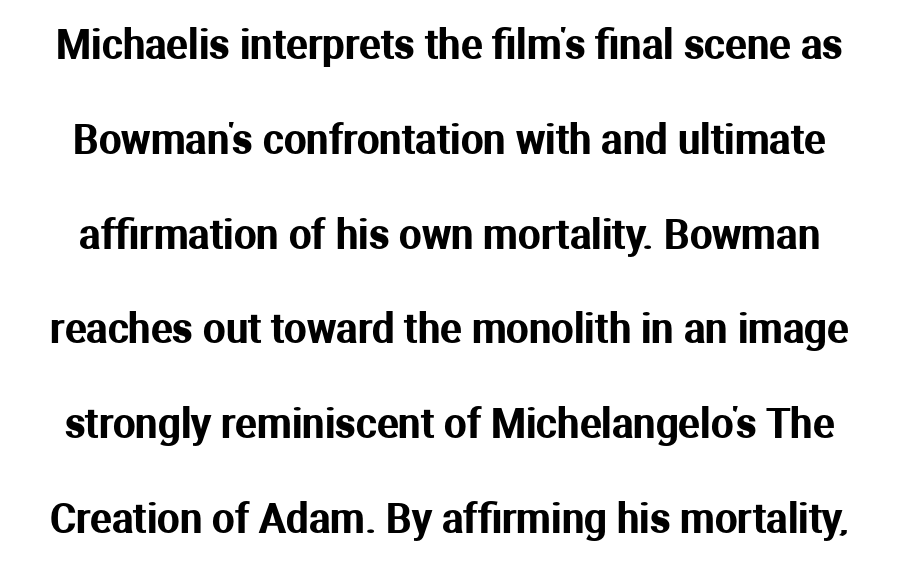
The image shows 40 px sans-serif type, upright; set loose line spacing (2.37x), normal letter spacing, not underlined; medium stroke contrast and a medium x-height.
